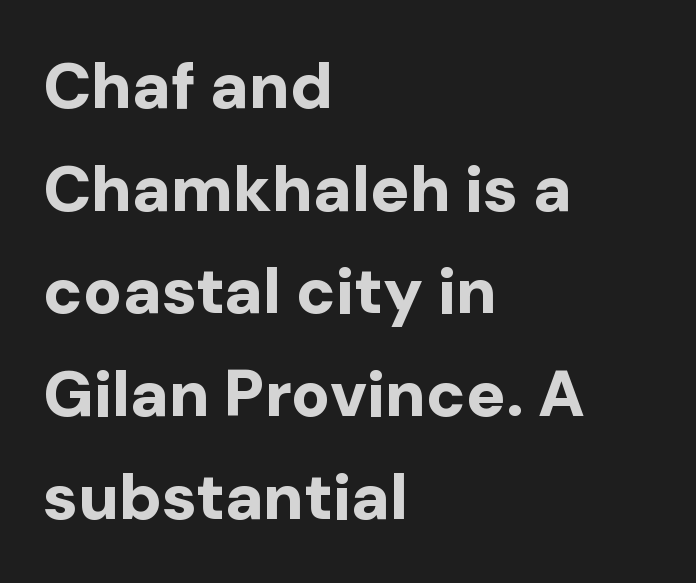
Where is the straight margin? On the left. Proportional: the letters do not fall into vertical columns. The lettering holds an erect, upright posture throughout. Has an underline been added? It has not.
